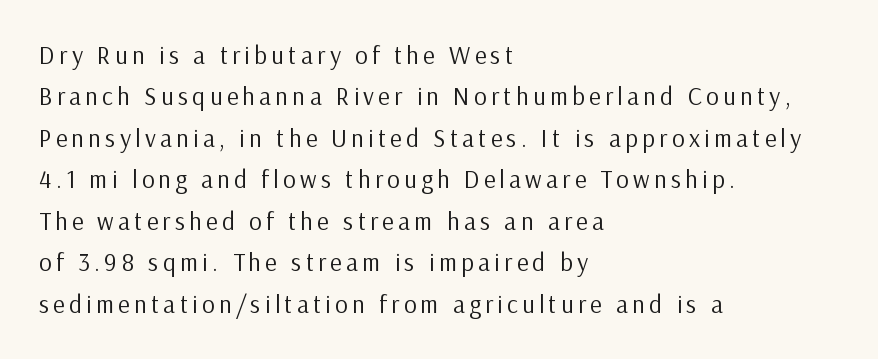
{"italic": "no", "bold": "no", "underline": "no", "align": "left", "line_spacing": "normal", "line_spacing_ratio": 1.66, "glyph_px": 25}
